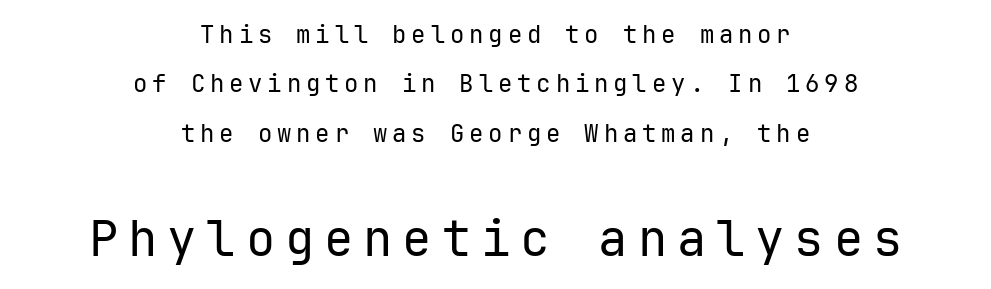
Q: Is the text bold? A: No.
Q: Is the text italic (slanted)? A: No, it is upright.
Q: Is the typeface a serif or a sans-serif typeface? A: Sans-serif.
Q: Is the text underlined? A: No.
Q: How is the paragraph aligned? A: Centered.
Q: Is the spacing between letters normal or unusually wide? A: Unusually wide.
Q: Is the spacing between lines tight, normal or loose? A: Loose.
Q: Which block of text is set in a larger size, the first (top) or the second (bottom)? A: The second (bottom) one.
Q: Width (condensed, normal, or wide)? A: Normal.
Q: Stroke contrast? A: Low.
Q: x-height? A: Medium.
Q: Monospaced? A: Yes.
